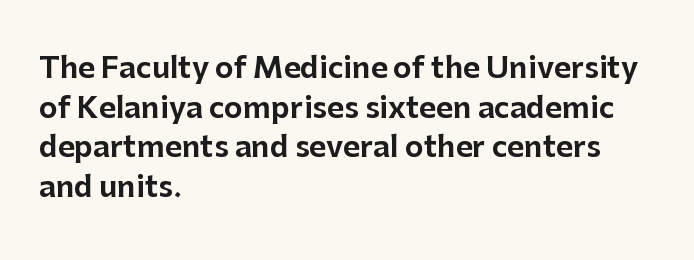
The image shows 29 px sans-serif type, upright; set left-aligned, normal line spacing (1.37x), normal letter spacing, not underlined; low stroke contrast and a medium x-height.
